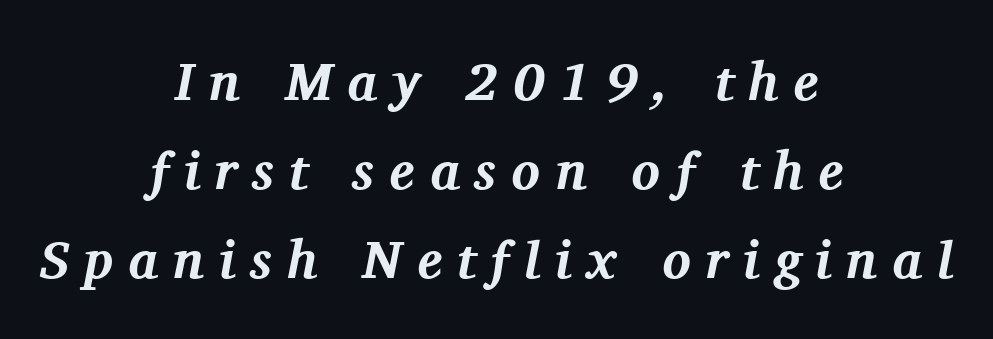
If you folded the block vertically in half, each line would mirror itself in length. The axis of the letterforms is tilted away from vertical. Thick stems and heavy bowls — unmistakably bold. Lines of text with bare space underneath.
